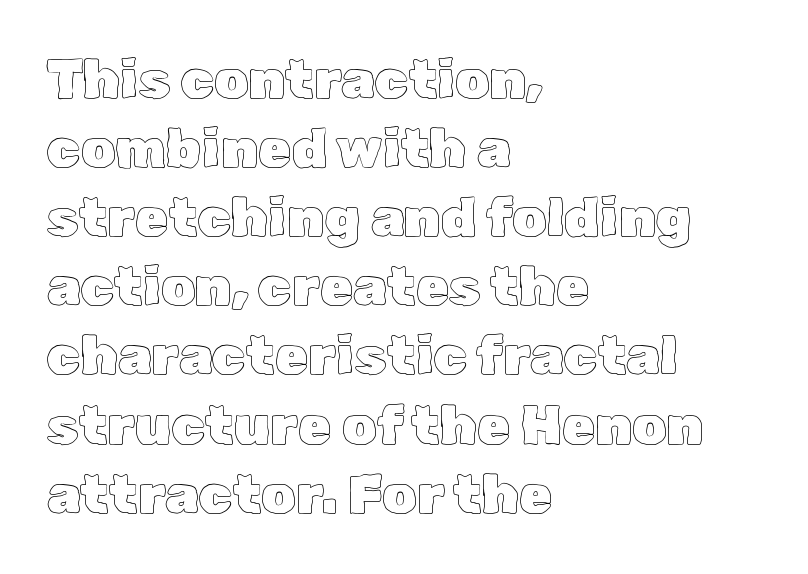
The image shows 54 px text type, upright; set left-aligned, normal line spacing (1.28x), normal letter spacing, not underlined; a medium x-height.
